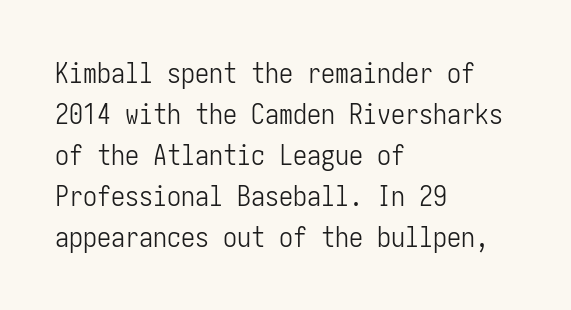
Leftover space on each line is placed entirely after the last word. The strip under each line holds only bare page. Letter spacing: default. Whoever set this chose a conventional vertical rhythm.
